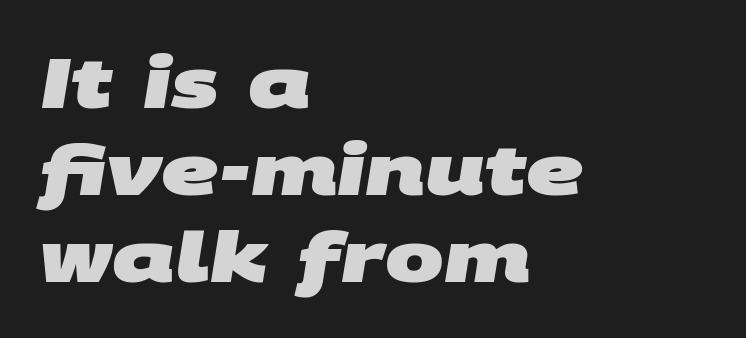
{"serif": "no", "bold": "yes", "weight": "heavy", "width": "wide", "stroke_contrast": "medium", "x_height": "large", "monospaced": "no", "underline": "no", "align": "left", "line_spacing_ratio": 1.24, "letter_spacing": "normal", "letter_spacing_em": 0.0, "glyph_px": 70}
